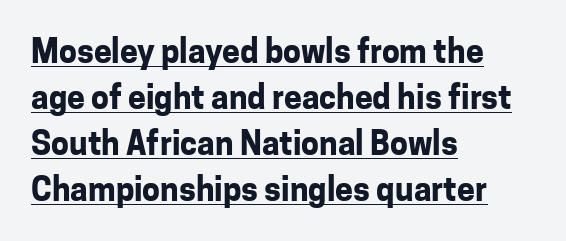
{"serif": "no", "italic": "no", "bold": "yes", "weight": "bold", "width": "normal", "stroke_contrast": "low", "x_height": "medium", "monospaced": "no", "underline": "yes", "align": "left", "line_spacing": "normal", "line_spacing_ratio": 1.44, "letter_spacing": "normal", "letter_spacing_em": 0.0, "glyph_px": 32}
